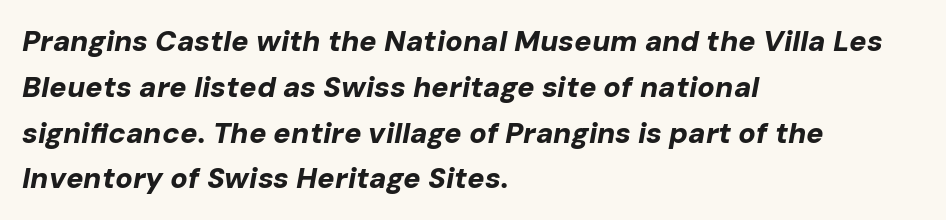
{"italic": "yes", "lean": "right", "slant_degrees": 10, "bold": "yes", "weight": "bold", "width": "normal", "stroke_contrast": "low", "x_height": "medium", "monospaced": "no", "underline": "no", "align": "left", "line_spacing": "normal", "line_spacing_ratio": 1.58, "letter_spacing": "normal", "letter_spacing_em": 0.0, "glyph_px": 29}
